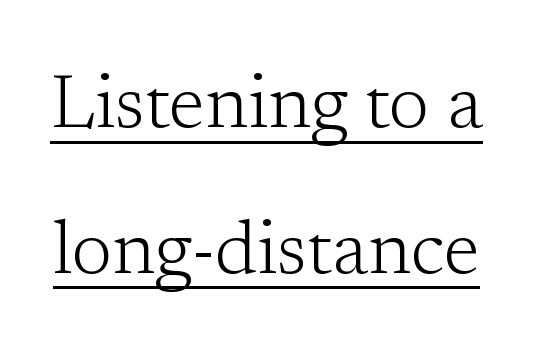
Q: Is the text bold? A: No.
Q: Is the text italic (slanted)? A: No, it is upright.
Q: Is the typeface a serif or a sans-serif typeface? A: Serif.
Q: Is the text underlined? A: Yes.
Q: Is the spacing between letters normal or unusually wide? A: Normal.
Q: Is the spacing between lines tight, normal or loose? A: Loose.
Q: Width (condensed, normal, or wide)? A: Normal.
Q: Stroke contrast? A: Low.
Q: x-height? A: Medium.
Q: Monospaced? A: No.
